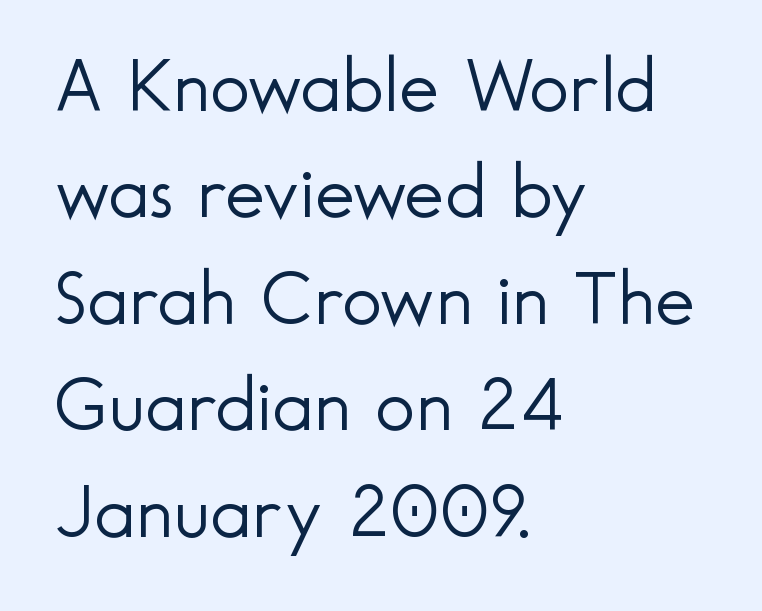
Q: Is the text bold? A: No.
Q: Is the text italic (slanted)? A: No, it is upright.
Q: Is the typeface a serif or a sans-serif typeface? A: Sans-serif.
Q: Is the text underlined? A: No.
Q: How is the paragraph aligned? A: Left-aligned.
Q: Is the spacing between letters normal or unusually wide? A: Normal.
Q: Is the spacing between lines tight, normal or loose? A: Normal.
Q: Width (condensed, normal, or wide)? A: Normal.
Q: x-height? A: Small.
Q: Monospaced? A: No.
